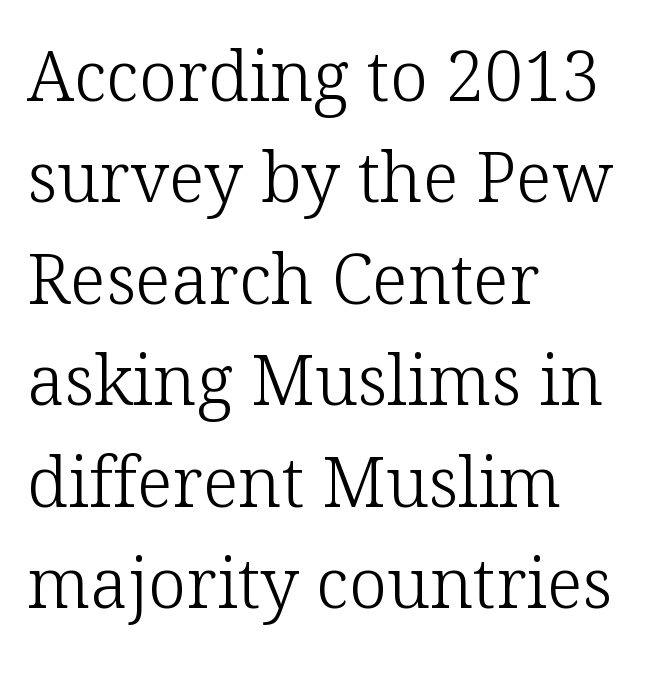
Nobody touched the tracking dial on this one. Summary of vertical rhythm: regular, with standard interline spacing. Is there any slant? The stems are plumb. Regarding serifs, this sample has them.
